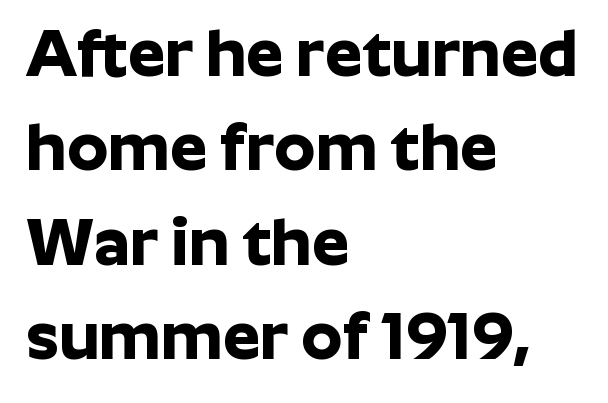
{"serif": "no", "italic": "no", "bold": "yes", "weight": "bold", "width": "normal", "stroke_contrast": "low", "x_height": "medium", "monospaced": "no", "underline": "no", "align": "left", "line_spacing": "normal", "line_spacing_ratio": 1.43, "letter_spacing": "normal", "letter_spacing_em": 0.0, "glyph_px": 66}
